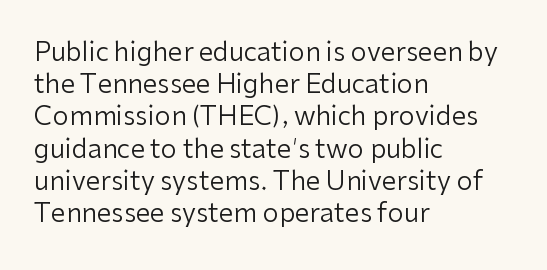
Q: Is the text bold? A: No.
Q: Is the text italic (slanted)? A: No, it is upright.
Q: Is the text underlined? A: No.
Q: How is the paragraph aligned? A: Left-aligned.
Q: Is the spacing between letters normal or unusually wide? A: Normal.
